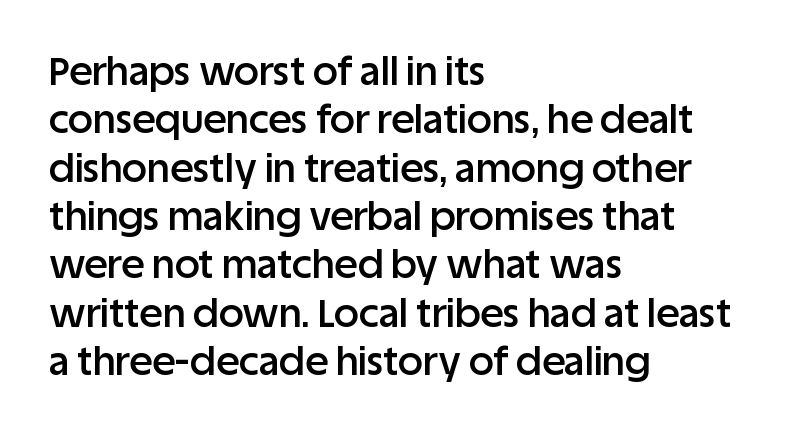
Underline: absent. This rendering uses left alignment, leaving the right contour irregular. Style check: upright. Regarding serifs, this sample does without them. Here the glyphs are tracked normally, forming tight word shapes. This is the in-between weight designers call semibold or demi.
